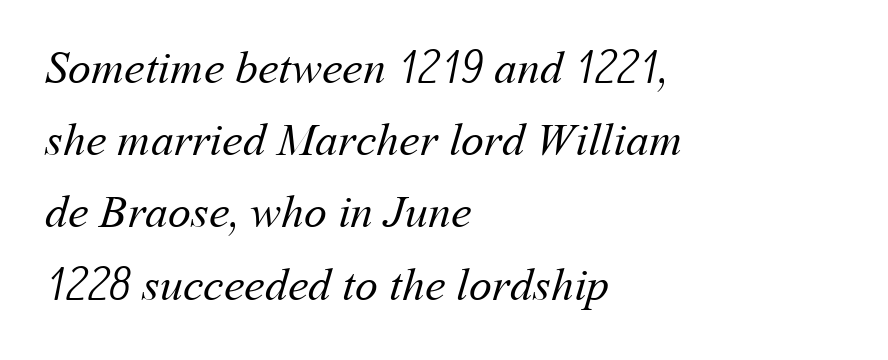
The image shows 46 px regular-weight type; set left-aligned, normal line spacing (1.57x), normal letter spacing, not underlined; medium stroke contrast and a medium x-height.
